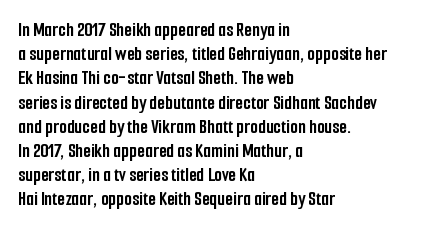
The image shows 20 px bold type, upright; set left-aligned, line spacing 1.21x, normal letter spacing, not underlined.
